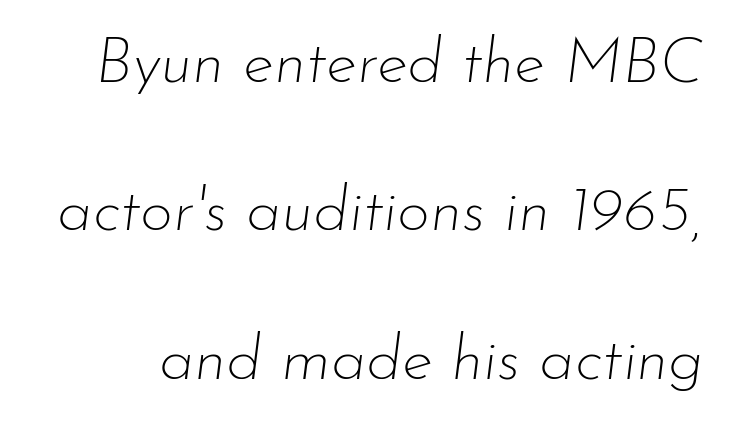
Designer's note — italics engaged. Rule under the text: the space is simply empty. If you measured baseline to baseline, you'd find a long distance. You could not count columns in this text — the font is proportionally spaced. Summary of weight: not heavy and not bold. The horizontal fit of the characters is conventional and even.
